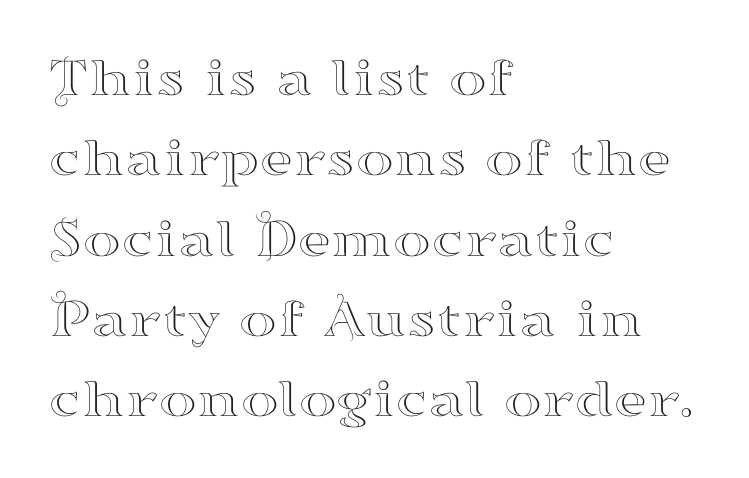
The image shows 57 px wide serif type, upright; set left-aligned, normal line spacing (1.41x), normal letter spacing, not underlined; high stroke contrast and a small x-height.
